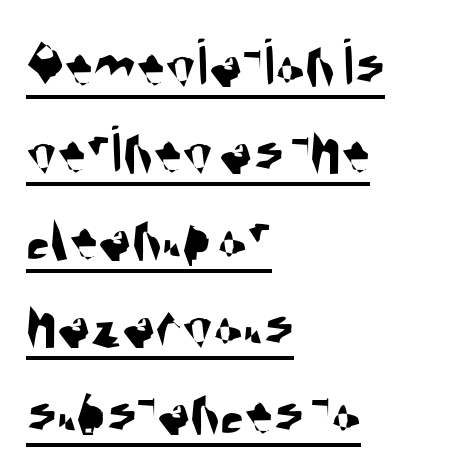
These characters rest on top of a visible drawn line. No feet cap the strokes, marking this as sans-serif type. Reading down the block, your eye returns to a fixed left position each line. Standard letterfit; no display-style spreading of the glyphs. These lines are rendered in a variable-pitch font.
